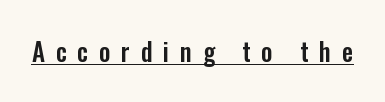
The image shows 25 px text type, upright; set unusually wide letter spacing (+0.43 em), underlined.
